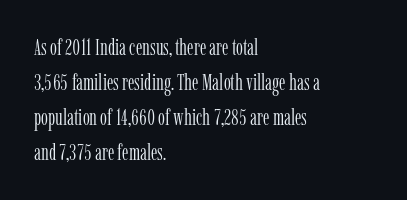
Q: Is the text bold? A: No.
Q: Is the text italic (slanted)? A: No, it is upright.
Q: Is the text underlined? A: No.
Q: How is the paragraph aligned? A: Left-aligned.
Q: Is the spacing between letters normal or unusually wide? A: Normal.
Q: Is the spacing between lines tight, normal or loose? A: Normal.
